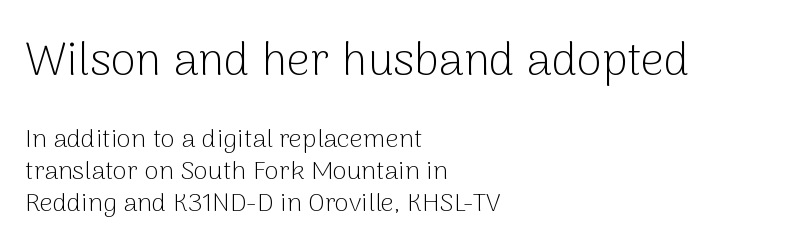
Q: Is the text bold? A: No.
Q: Is the text italic (slanted)? A: No, it is upright.
Q: Is the typeface a serif or a sans-serif typeface? A: Sans-serif.
Q: Is the text underlined? A: No.
Q: How is the paragraph aligned? A: Left-aligned.
Q: Is the spacing between letters normal or unusually wide? A: Normal.
Q: Which block of text is set in a larger size, the first (top) or the second (bottom)? A: The first (top) one.
Q: Width (condensed, normal, or wide)? A: Normal.
Q: Stroke contrast? A: Low.
Q: x-height? A: Medium.
Q: Monospaced? A: No.
